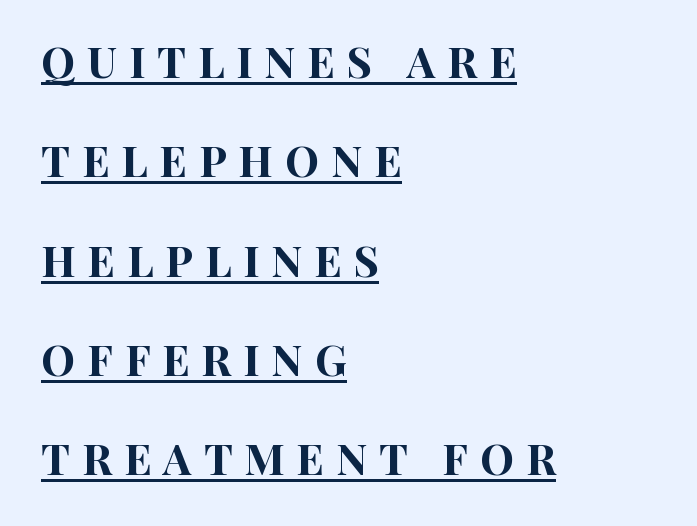
{"serif": "no", "italic": "no", "width": "condensed", "stroke_contrast": "high", "x_height": "large", "monospaced": "no", "underline": "yes", "align": "left", "line_spacing": "loose", "line_spacing_ratio": 2.31, "letter_spacing": "wide", "letter_spacing_em": 0.28, "glyph_px": 43}
